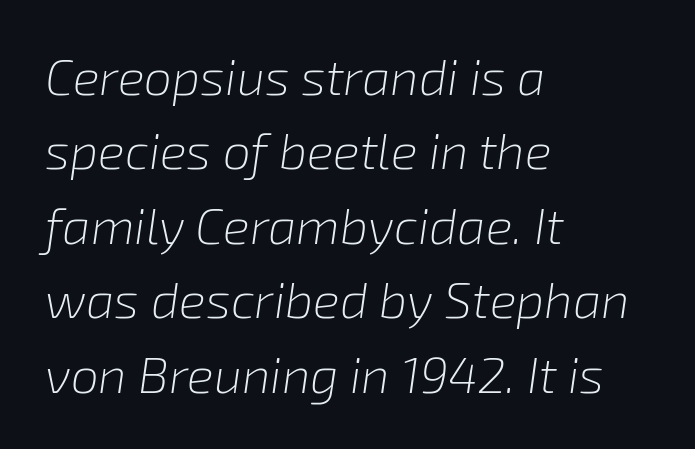
{"italic": "yes", "lean": "right", "slant_degrees": 8, "bold": "no", "weight": "light", "width": "normal", "stroke_contrast": "low", "x_height": "medium", "monospaced": "no", "underline": "no", "align": "left", "line_spacing": "normal", "line_spacing_ratio": 1.49, "letter_spacing": "normal", "letter_spacing_em": 0.0, "glyph_px": 50}
